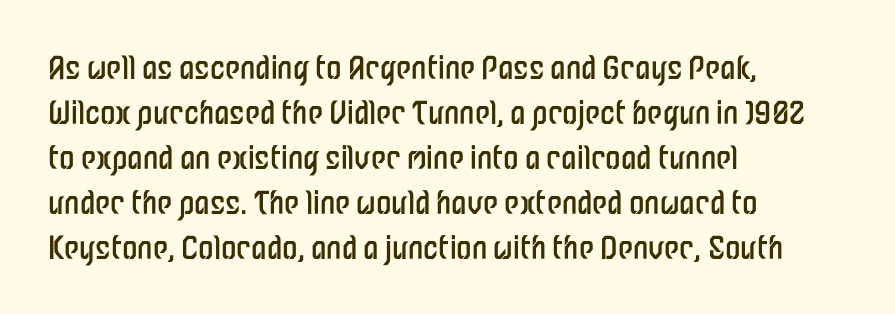
{"serif": "no", "italic": "no", "bold": "no", "weight": "regular", "width": "condensed", "stroke_contrast": "low", "x_height": "medium", "monospaced": "no", "underline": "no", "align": "left", "line_spacing": "normal", "line_spacing_ratio": 1.45, "letter_spacing": "normal", "letter_spacing_em": 0.0, "glyph_px": 31}
